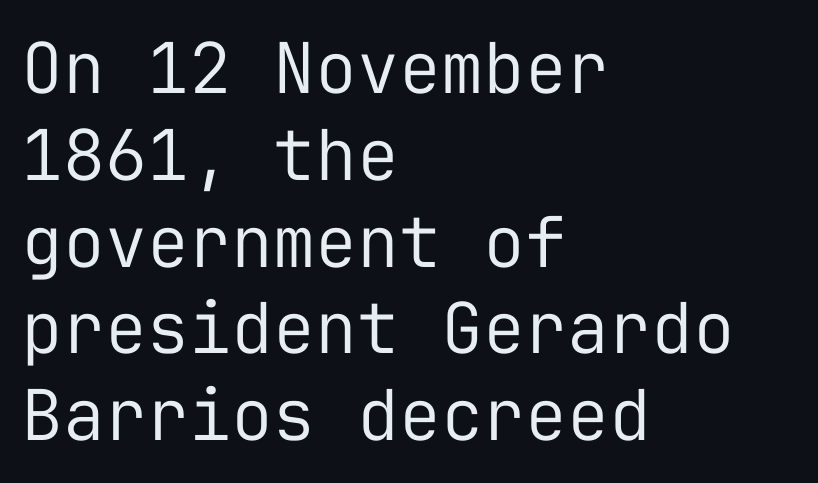
Q: Is the text bold? A: No.
Q: Is the text italic (slanted)? A: No, it is upright.
Q: Is the typeface a serif or a sans-serif typeface? A: Sans-serif.
Q: Is the text underlined? A: No.
Q: How is the paragraph aligned? A: Left-aligned.
Q: Is the spacing between letters normal or unusually wide? A: Normal.
Q: Width (condensed, normal, or wide)? A: Normal.
Q: Stroke contrast? A: Low.
Q: x-height? A: Medium.
Q: Monospaced? A: Yes.
